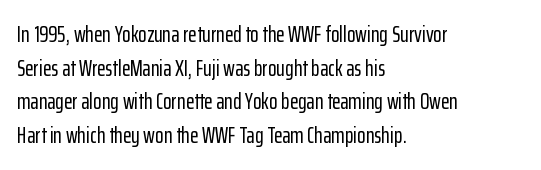
{"italic": "no", "underline": "no", "align": "left", "line_spacing": "normal", "line_spacing_ratio": 1.53, "letter_spacing": "normal", "letter_spacing_em": 0.0, "glyph_px": 22}
